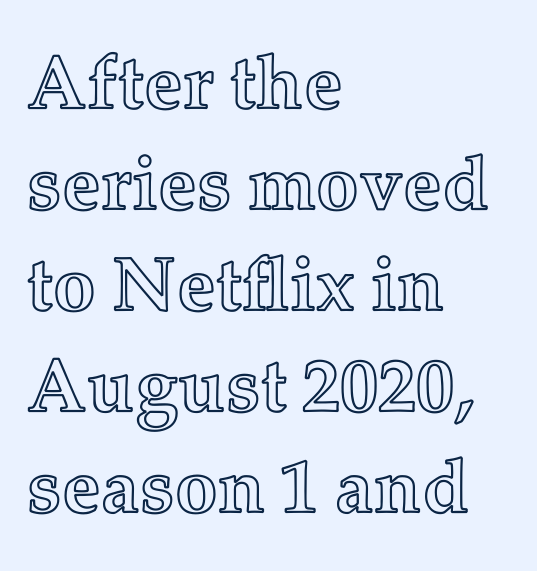
{"italic": "no", "width": "normal", "x_height": "medium", "monospaced": "no", "underline": "no", "align": "left", "line_spacing": "normal", "line_spacing_ratio": 1.33, "letter_spacing": "normal", "letter_spacing_em": 0.0, "glyph_px": 76}
